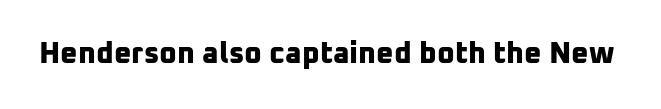
Is the type bold? Yes — the strokes are clearly thick and heavy. This rendering employs a face without finishing strokes, i.e., a sans-serif. Letter spacing: default. Just letters on the line, the space beneath them empty. A typesetter would call this proportional, since set widths differ per character.
